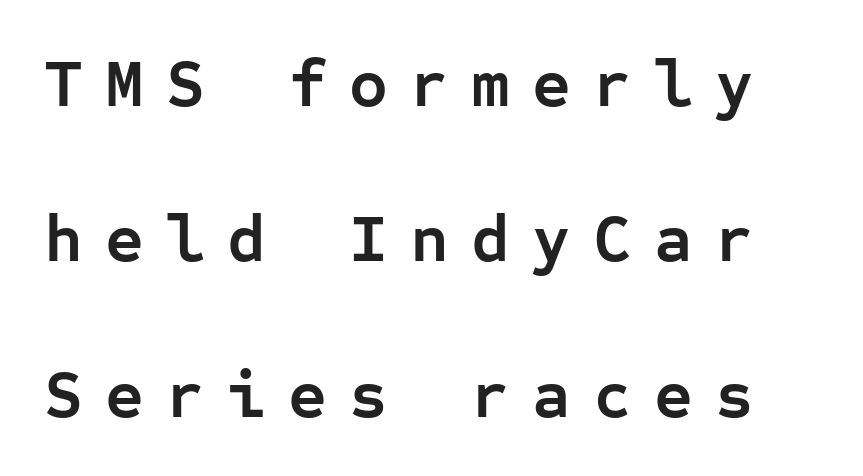
Q: Is the text bold? A: Yes.
Q: Is the text italic (slanted)? A: No, it is upright.
Q: Is the typeface a serif or a sans-serif typeface? A: Sans-serif.
Q: Is the text underlined? A: No.
Q: Is the spacing between letters normal or unusually wide? A: Unusually wide.
Q: Is the spacing between lines tight, normal or loose? A: Loose.
Q: Width (condensed, normal, or wide)? A: Normal.
Q: Stroke contrast? A: Low.
Q: x-height? A: Medium.
Q: Monospaced? A: Yes.
